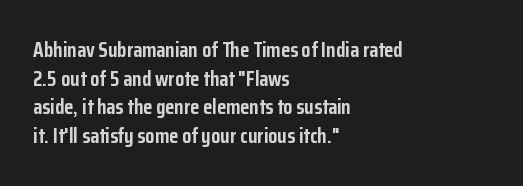
The image shows 21 px bold type, upright; set left-aligned, normal line spacing (1.36x), normal letter spacing, not underlined.
